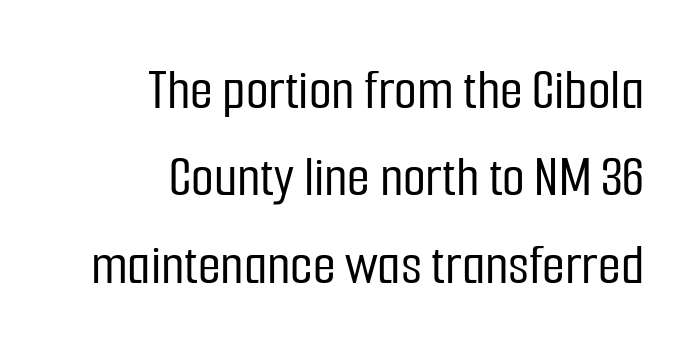
{"serif": "no", "italic": "no", "width": "condensed", "stroke_contrast": "low", "x_height": "medium", "monospaced": "no", "underline": "no", "align": "right", "line_spacing": "normal", "line_spacing_ratio": 1.48, "letter_spacing": "normal", "letter_spacing_em": 0.0, "glyph_px": 59}
